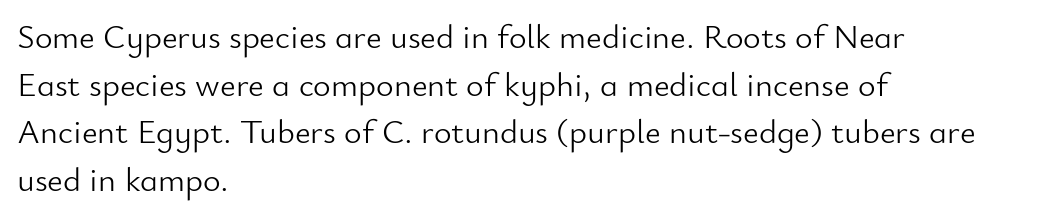
{"serif": "no", "italic": "no", "bold": "no", "weight": "light", "width": "normal", "stroke_contrast": "low", "x_height": "small", "monospaced": "no", "underline": "no", "align": "left", "line_spacing": "normal", "line_spacing_ratio": 1.4, "letter_spacing": "normal", "letter_spacing_em": 0.0, "glyph_px": 34}
